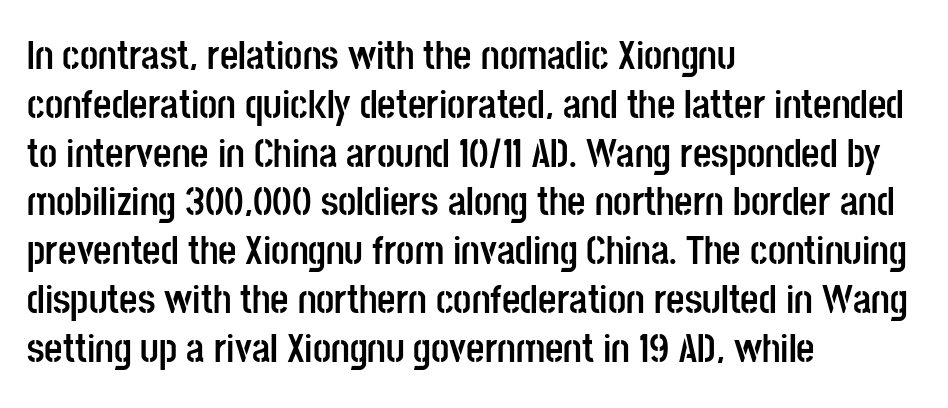
This sample uses a sans-serif face. Quick note: underline off. A typesetter would mark this as roman, not italic. The rendering keeps characters at their native spacing.
